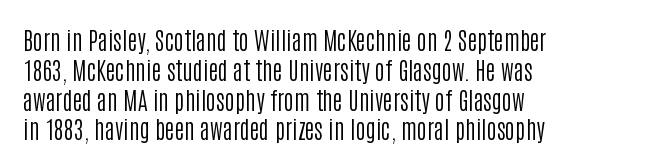
{"italic": "no", "bold": "no", "underline": "no", "align": "left", "line_spacing_ratio": 1.24, "letter_spacing": "normal", "letter_spacing_em": 0.0, "glyph_px": 24}
